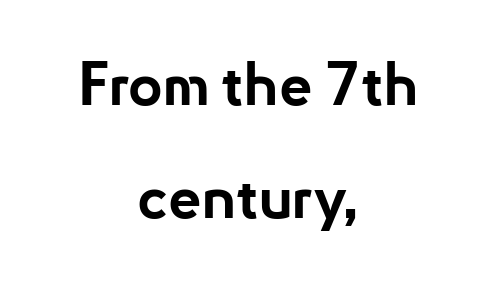
How are the letters spaced? Ordinarily, with no added tracking. A typesetter would call this leading open, well beyond the default. Every stem runs plumb, perpendicular to the baseline. This is heavy type, rendered in bold. The words here are not underlined.
